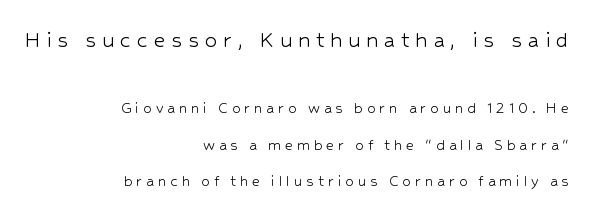
The letters stand straight up with perfectly vertical stems. Reading down the block, your eye finds every line finishing at a fixed right position. Honestly, the rows look like they've been pulled way apart. This layout puts the oversized block above and the modest block below. Unbolded letterforms with no extra heft.
